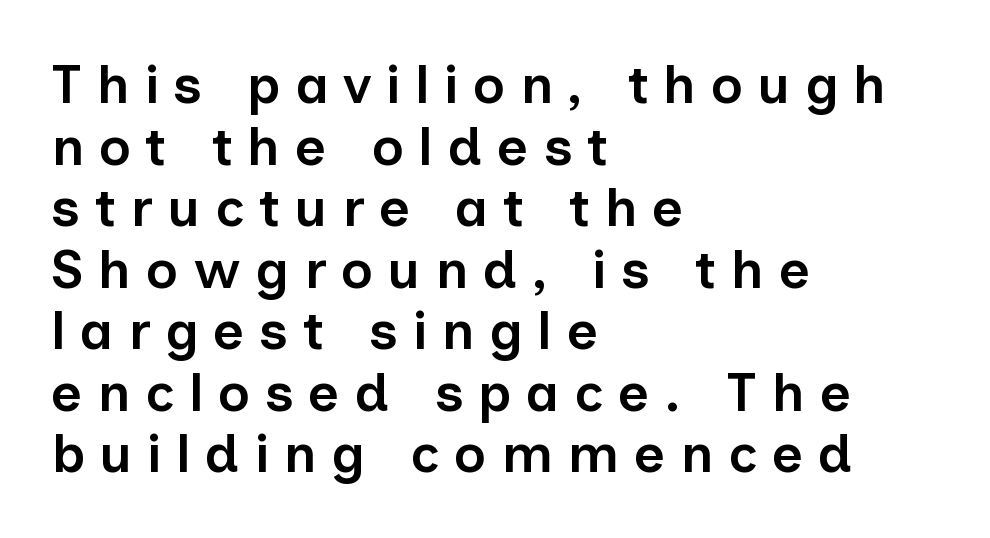
The image shows 54 px semibold sans-serif type, upright; set left-aligned, tight line spacing (1.14x), unusually wide letter spacing (+0.27 em), not underlined; low stroke contrast and a medium x-height.
